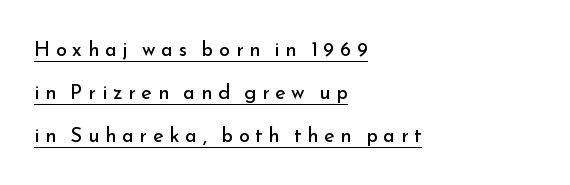
The image shows 20 px text type, upright; set left-aligned, loose line spacing (2.16x), unusually wide letter spacing (+0.29 em), underlined.
